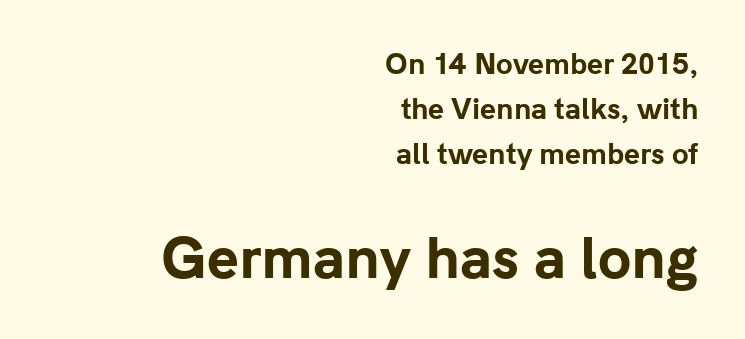
Do the characters align in a grid? No, the font is proportional. Does extra space separate the letters? No, they use regular spacing. Chunky letters — that's bold for sure. Vertical strokes here are truly vertical.
